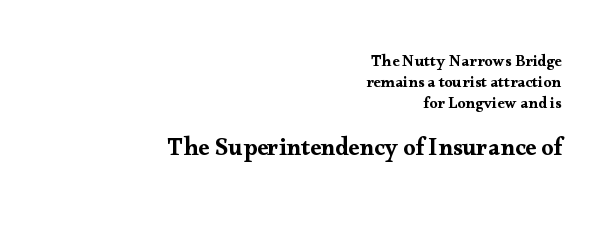
Q: Is the text bold? A: Yes.
Q: Is the text italic (slanted)? A: No, it is upright.
Q: Is the text underlined? A: No.
Q: How is the paragraph aligned? A: Right-aligned.
Q: Is the spacing between letters normal or unusually wide? A: Normal.
Q: Is the spacing between lines tight, normal or loose? A: Normal.
Q: Which block of text is set in a larger size, the first (top) or the second (bottom)? A: The second (bottom) one.
